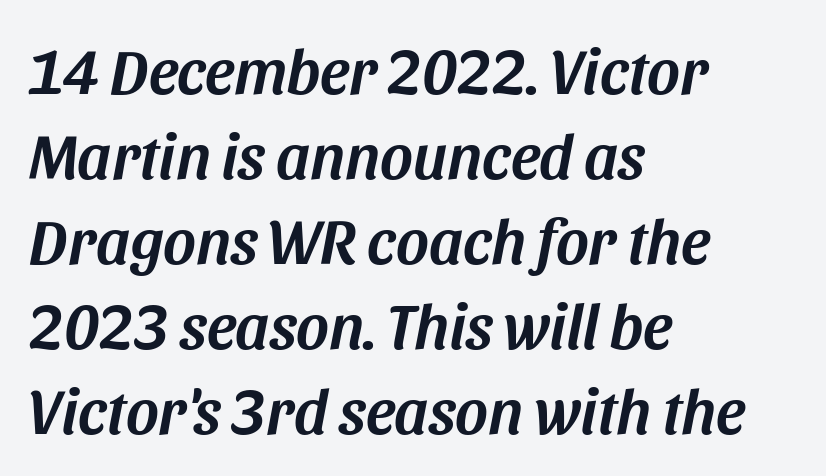
The image shows 63 px text type, italic (leaning right); set left-aligned, normal line spacing (1.35x), normal letter spacing, not underlined; medium stroke contrast and a large x-height.
